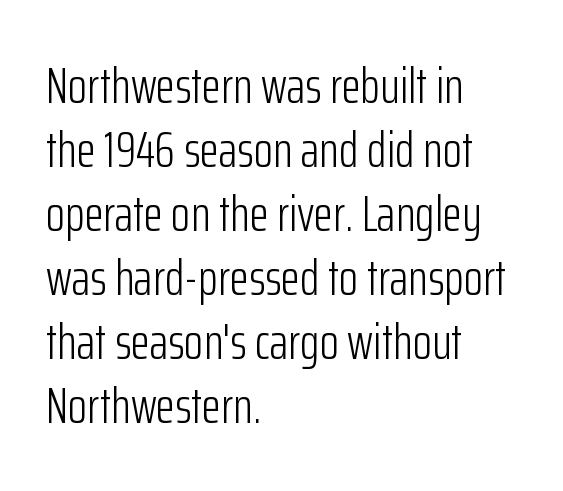
The image shows 50 px light, condensed sans-serif type, upright; set left-aligned, normal line spacing (1.28x), normal letter spacing, not underlined; low stroke contrast and a medium x-height.
